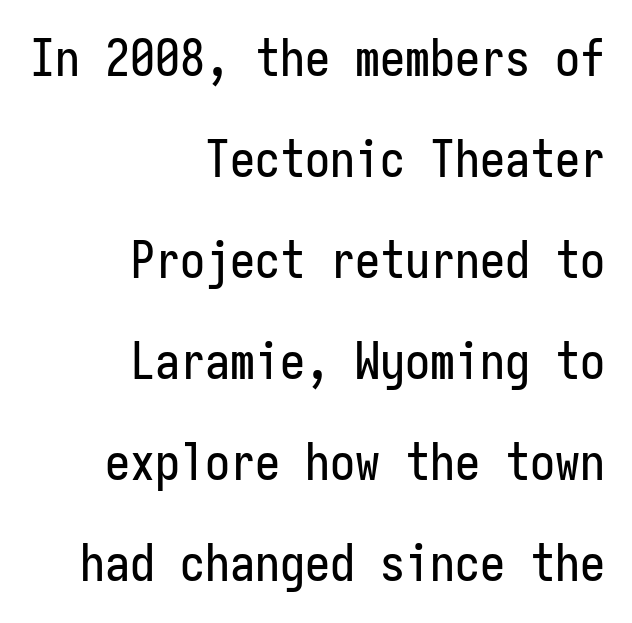
The image shows 50 px condensed sans-serif type, upright, monospaced; set right-aligned, loose line spacing (2.02x), normal letter spacing, not underlined; low stroke contrast and a medium x-height.
